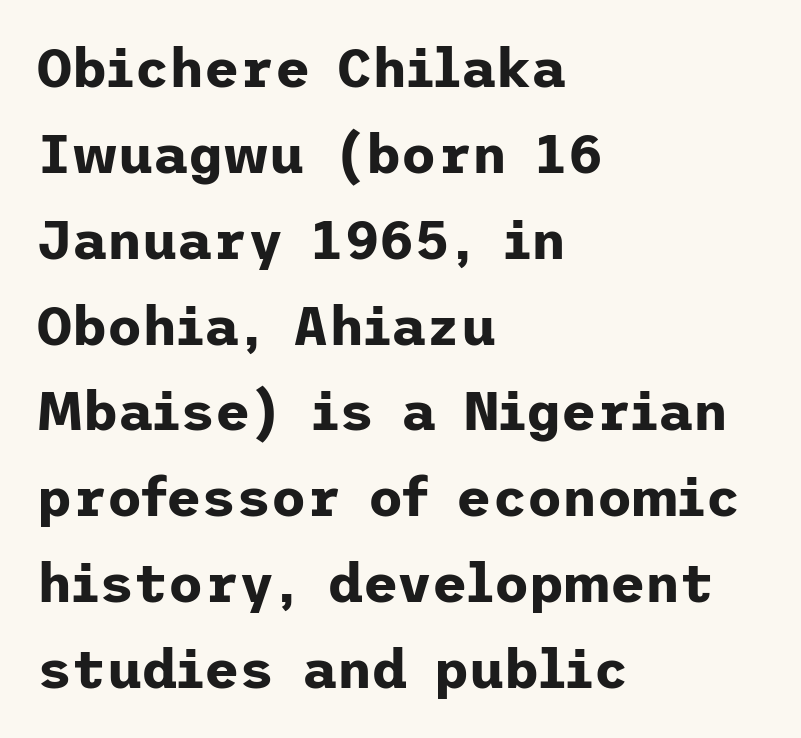
Typographic density is high because the face is bold. Italic? Not at all — the glyphs are vertical. Is the block centered? No — it sits flush against the left margin. What's the leading like? Ordinary, nothing unusual. These lines keep a tight, regular rhythm from letter to letter. Observe the absence of serifs on each vertical stroke in this sample.
